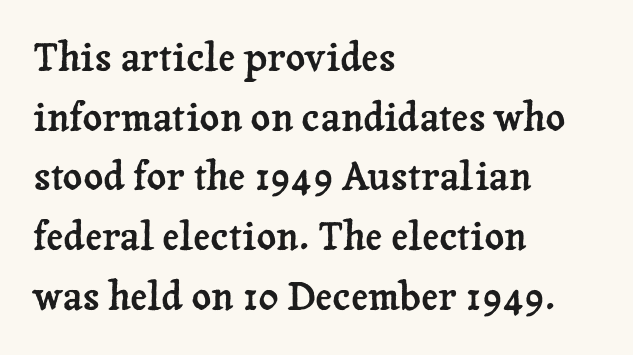
Q: Is the text italic (slanted)? A: No, it is upright.
Q: Is the typeface a serif or a sans-serif typeface? A: Serif.
Q: Is the text underlined? A: No.
Q: How is the paragraph aligned? A: Left-aligned.
Q: Is the spacing between letters normal or unusually wide? A: Normal.
Q: Is the spacing between lines tight, normal or loose? A: Normal.
Q: Width (condensed, normal, or wide)? A: Normal.
Q: Stroke contrast? A: Low.
Q: x-height? A: Medium.
Q: Monospaced? A: No.
